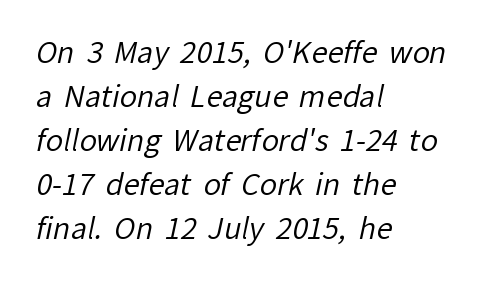
{"serif": "no", "bold": "no", "weight": "regular", "width": "normal", "stroke_contrast": "low", "x_height": "medium", "monospaced": "no", "underline": "no", "align": "left", "line_spacing": "normal", "line_spacing_ratio": 1.52, "letter_spacing": "normal", "letter_spacing_em": 0.0, "glyph_px": 29}
